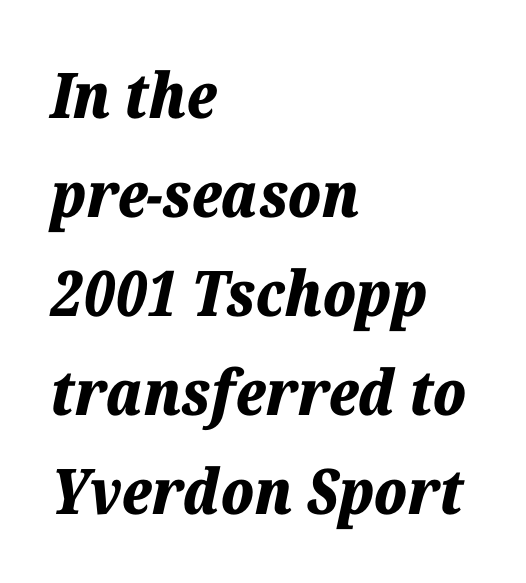
{"italic": "yes", "lean": "right", "slant_degrees": 12, "bold": "yes", "weight": "bold", "width": "normal", "stroke_contrast": "low", "x_height": "medium", "monospaced": "no", "underline": "no", "align": "left", "line_spacing": "normal", "line_spacing_ratio": 1.57, "letter_spacing": "normal", "letter_spacing_em": 0.0, "glyph_px": 63}
